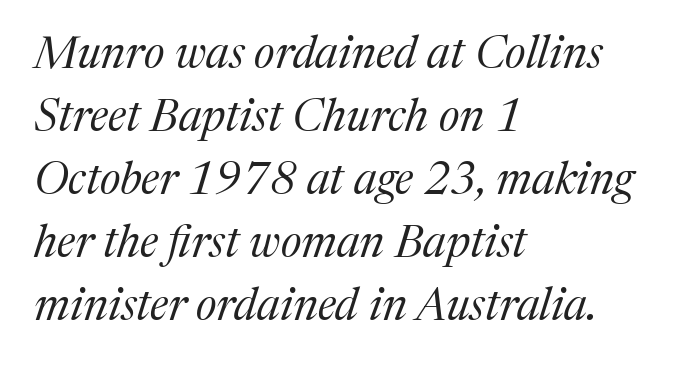
The image shows 45 px regular-weight serif type, italic (leaning right); set left-aligned, normal line spacing (1.4x), normal letter spacing, not underlined; medium stroke contrast and a medium x-height.
